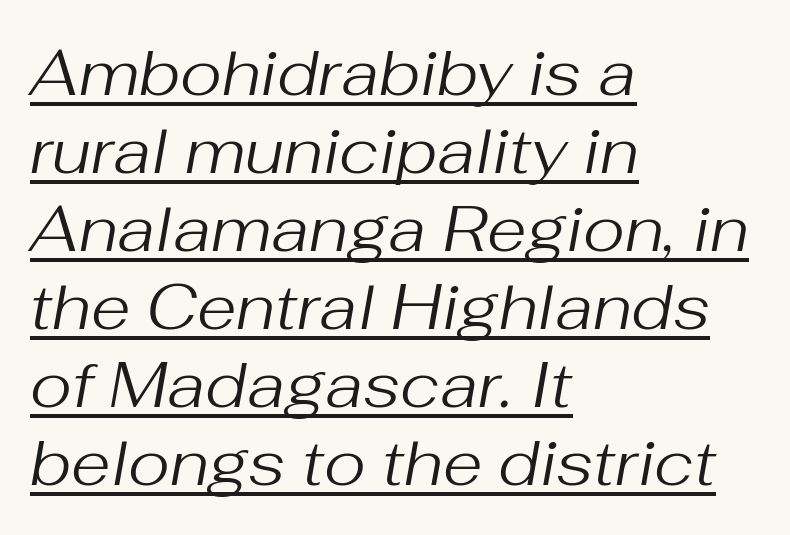
Q: Is the text bold? A: No.
Q: Is the text italic (slanted)? A: Yes, it leans right by about 10 degrees.
Q: Is the text underlined? A: Yes.
Q: How is the paragraph aligned? A: Left-aligned.
Q: Is the spacing between letters normal or unusually wide? A: Normal.
Q: Width (condensed, normal, or wide)? A: Normal.
Q: Stroke contrast? A: Medium.
Q: x-height? A: Medium.
Q: Monospaced? A: No.
